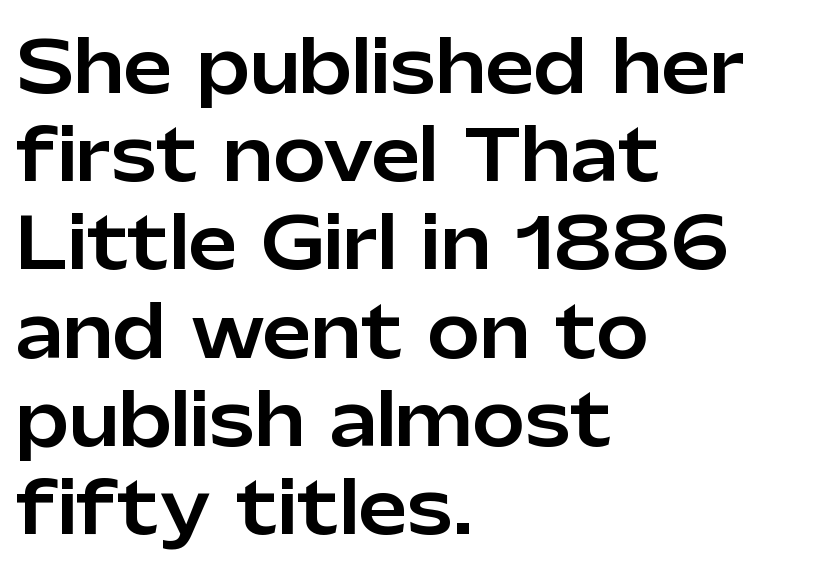
{"serif": "no", "italic": "no", "width": "normal", "stroke_contrast": "low", "x_height": "medium", "monospaced": "no", "underline": "no", "align": "left", "line_spacing": "normal", "line_spacing_ratio": 1.26, "letter_spacing": "normal", "letter_spacing_em": 0.0, "glyph_px": 70}
